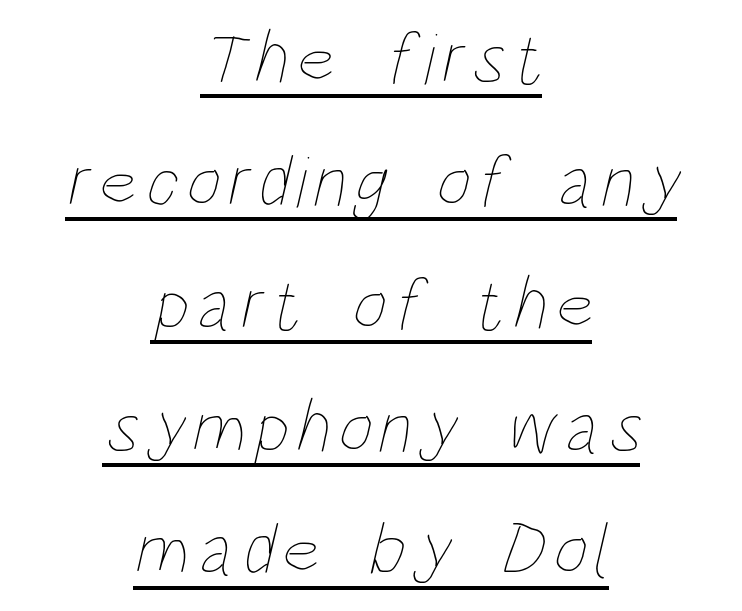
If you folded the block vertically in half, each line would mirror itself in length. The font is comparable to plain body text, perhaps lighter. The typesetter has applied underlining to the passage shown. A normal amount of white space separates one row of letters from the next. These lines are rendered in a variable-pitch font.
